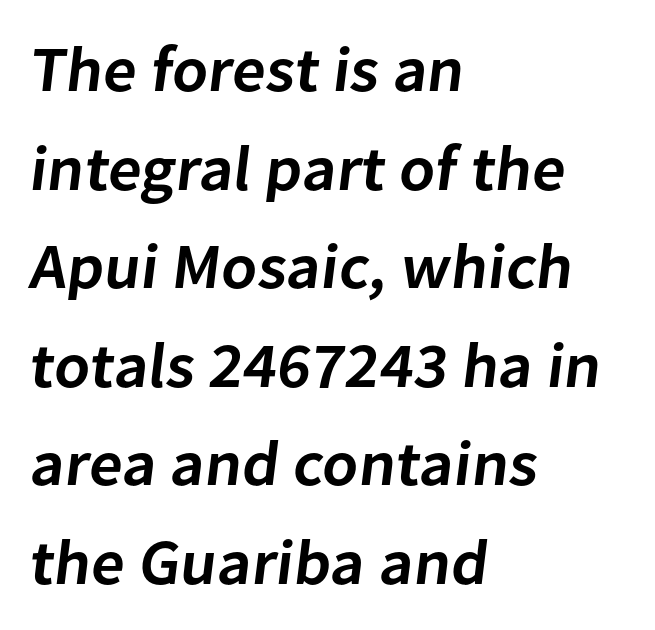
The rendering uses a semibold face; strokes are thickened but not to full bold. The rendering uses natural spacing where letterforms have individual widths. A bare baseline throughout the passage. Compared with typical body copy, the letter spacing here is the same. In terms of leading, this rendering sits right in the middle.
